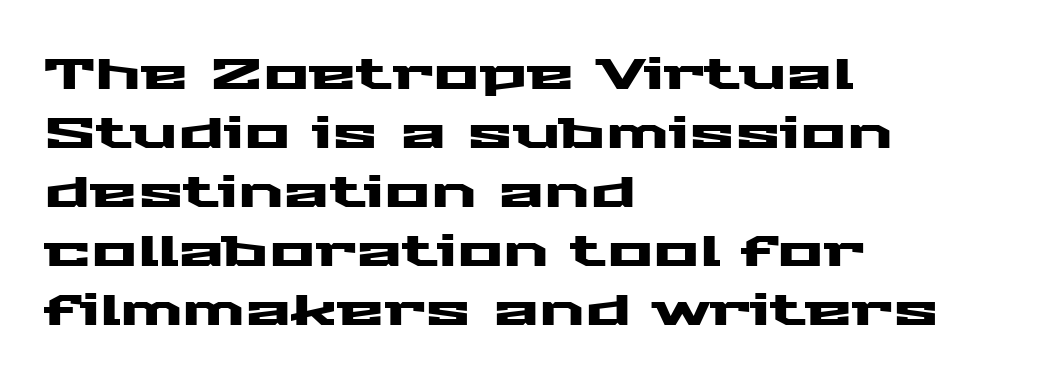
The letters advance in unequal steps, a hallmark of proportional type. Spacing between characters is what you'd get straight out of the box. Where is the straight margin? On the left. Quick note: underline off. Ordinary non-slanted type is in use.
